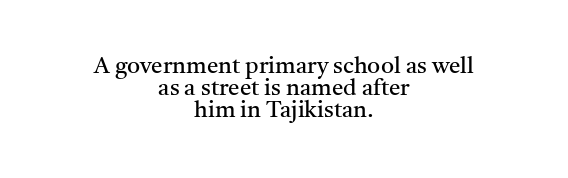
{"italic": "no", "bold": "no", "underline": "no", "align": "center", "line_spacing": "tight", "line_spacing_ratio": 0.95, "letter_spacing": "normal", "letter_spacing_em": 0.0, "glyph_px": 23}
